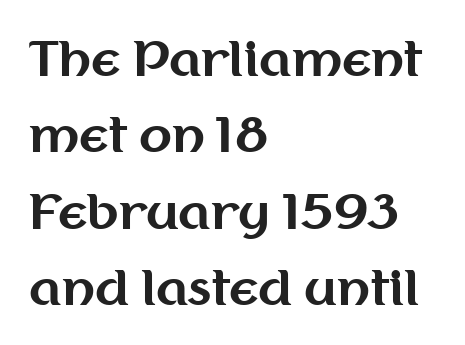
Q: Is the text bold? A: Yes.
Q: Is the text italic (slanted)? A: No, it is upright.
Q: Is the typeface a serif or a sans-serif typeface? A: Sans-serif.
Q: Is the text underlined? A: No.
Q: How is the paragraph aligned? A: Left-aligned.
Q: Is the spacing between letters normal or unusually wide? A: Normal.
Q: Is the spacing between lines tight, normal or loose? A: Normal.
Q: Width (condensed, normal, or wide)? A: Normal.
Q: Stroke contrast? A: Medium.
Q: x-height? A: Medium.
Q: Monospaced? A: No.
